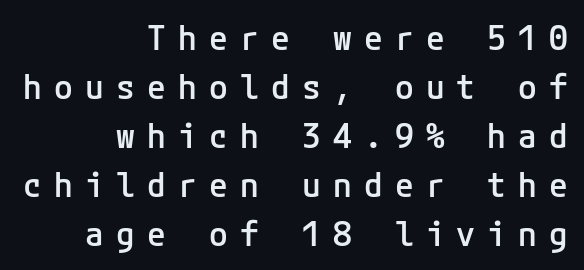
The image shows 34 px semibold sans-serif type, upright; set right-aligned, normal line spacing (1.44x), unusually wide letter spacing (+0.36 em), not underlined; low stroke contrast and a medium x-height.
